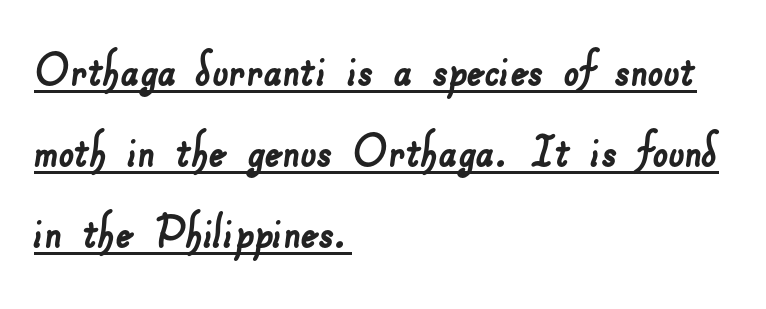
{"serif": "no", "width": "normal", "stroke_contrast": "low", "x_height": "small", "monospaced": "no", "underline": "yes", "align": "left", "line_spacing": "normal", "line_spacing_ratio": 1.47, "letter_spacing": "normal", "letter_spacing_em": 0.0, "glyph_px": 55}
